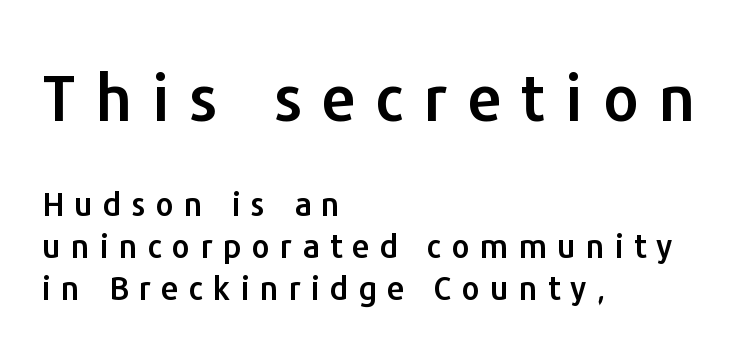
The image shows 63 px sans-serif type, upright; set left-aligned, normal line spacing (1.32x), unusually wide letter spacing (+0.32 em), not underlined; the first (top) block is 1.97x larger; low stroke contrast and a medium x-height.
